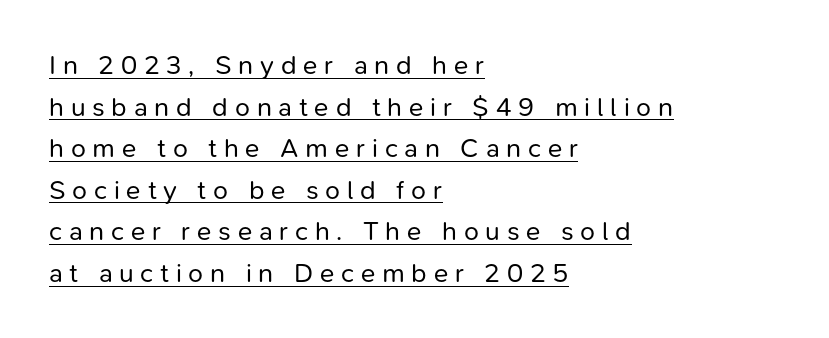
The image shows 27 px text type, upright; set left-aligned, normal line spacing (1.54x), unusually wide letter spacing (+0.25 em), underlined.
